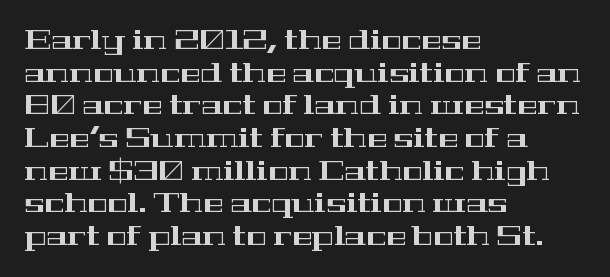
{"italic": "no", "underline": "no", "align": "left", "line_spacing_ratio": 1.21, "letter_spacing": "normal", "letter_spacing_em": 0.0, "glyph_px": 27}
